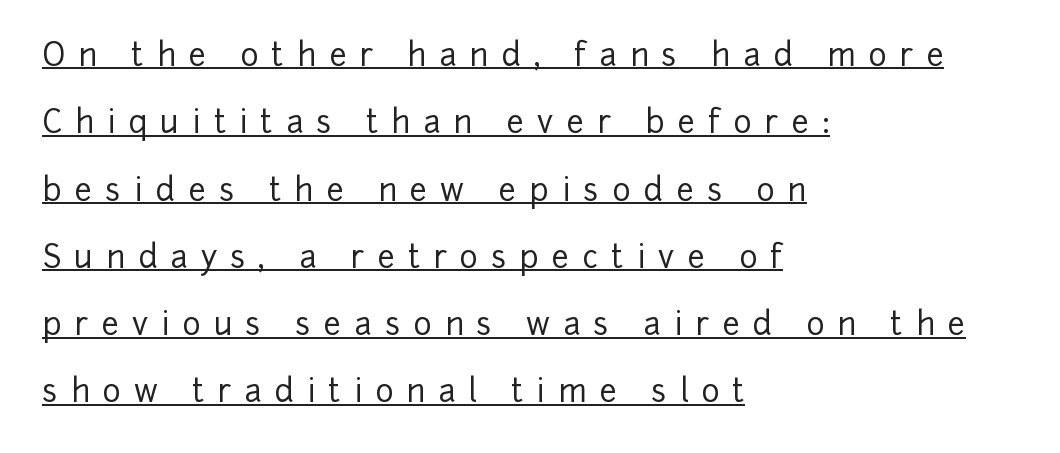
The image shows 31 px sans-serif type, upright; set left-aligned, loose line spacing (2.17x), unusually wide letter spacing (+0.42 em), underlined; low stroke contrast and a medium x-height.
